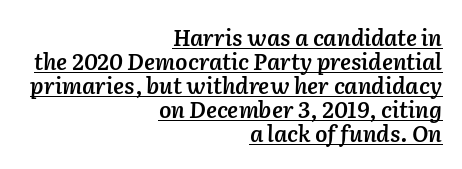
These lines carry some extra weight — a demibold, not a full bold. Leading is clearly below the norm, producing a dense column. The rag falls on the left side of this text block. Nobody touched the tracking dial on this one.
